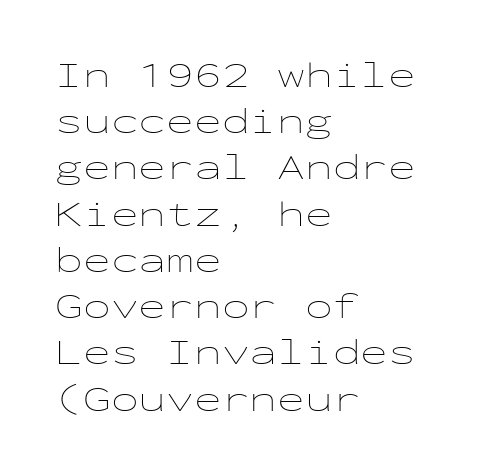
This sample uses an upright cut, with every glyph sitting square on the baseline. A typesetter would call this monospace, since all characters share one set width. The characters are drawn with everyday or finer stroke widths. Evenly set lines give the paragraph a standard silhouette. This rendering uses left alignment, leaving the right contour irregular. Beneath every word, the page is bare.
